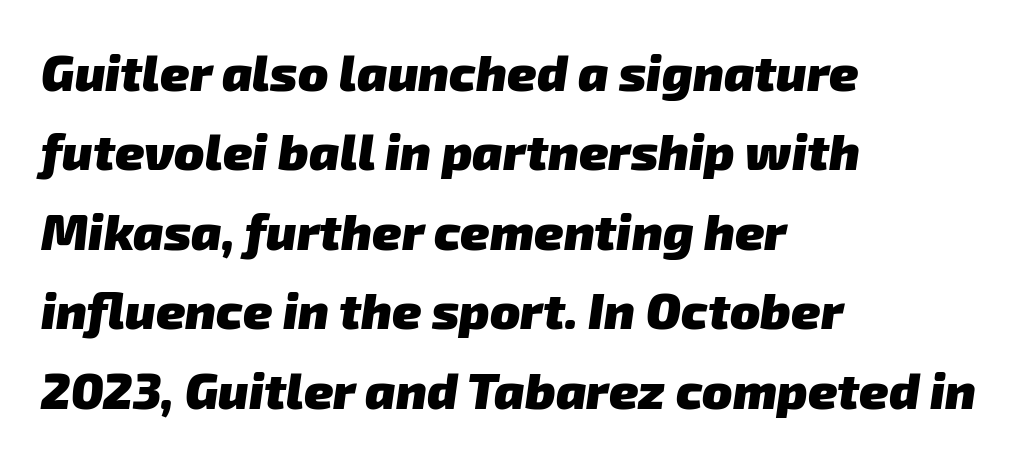
Successive baselines arrive at the customary interval. The rendering shows plain stroke endings on the letterforms — a sans-serif design. The setting favours the left margin, as ordinary paragraphs usually do. A full-strength bold gives these letters their thick strokes.
